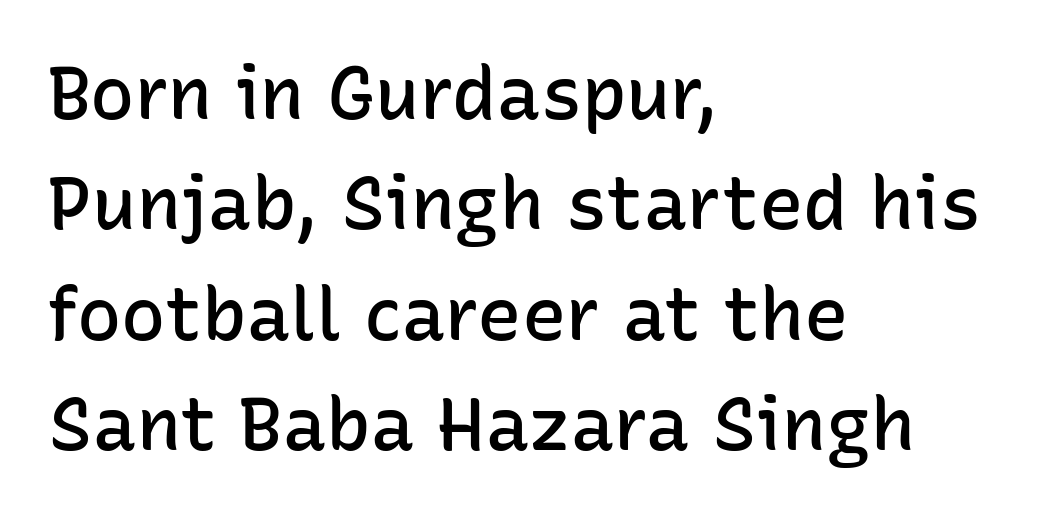
Q: Is the text bold? A: Semi-bold.
Q: Is the text italic (slanted)? A: No, it is upright.
Q: Is the typeface a serif or a sans-serif typeface? A: Sans-serif.
Q: Is the text underlined? A: No.
Q: How is the paragraph aligned? A: Left-aligned.
Q: Is the spacing between letters normal or unusually wide? A: Normal.
Q: Is the spacing between lines tight, normal or loose? A: Normal.
Q: Width (condensed, normal, or wide)? A: Normal.
Q: Stroke contrast? A: Low.
Q: x-height? A: Medium.
Q: Monospaced? A: No.
